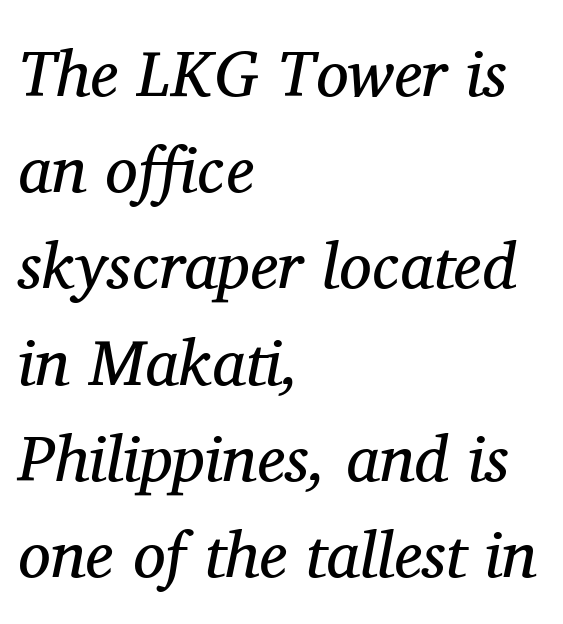
The image shows 65 px regular-weight serif type, italic (leaning right); set left-aligned, normal line spacing (1.48x), normal letter spacing, not underlined; medium stroke contrast and a medium x-height.
